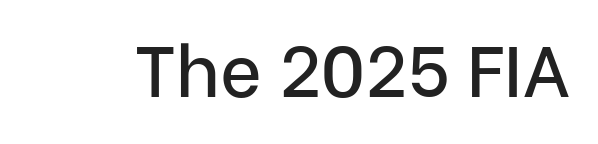
The image shows 72 px sans-serif type, upright; set normal letter spacing, not underlined; low stroke contrast and a medium x-height.
